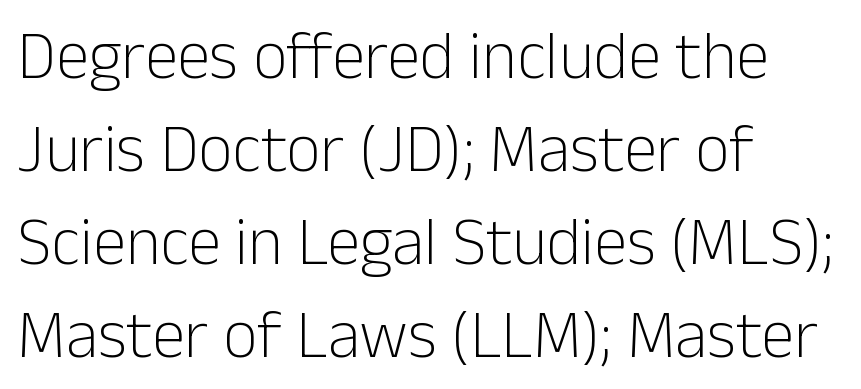
{"serif": "no", "italic": "no", "bold": "no", "weight": "light", "width": "normal", "stroke_contrast": "low", "x_height": "medium", "monospaced": "no", "underline": "no", "align": "left", "line_spacing": "normal", "line_spacing_ratio": 1.39, "letter_spacing": "normal", "letter_spacing_em": 0.0, "glyph_px": 67}
